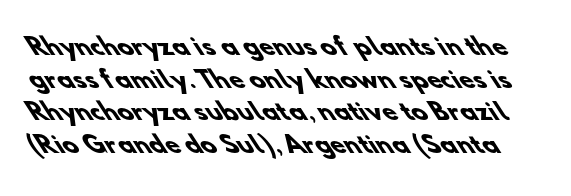
The image shows 23 px bold type; set normal line spacing (1.42x), normal letter spacing, not underlined.
